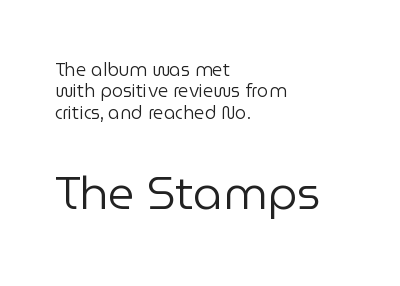
Weight: in the light-to-regular range. Typeset ragged right — the left edge is the straight one. Proportional: the letters do not fall into vertical columns. Compared with typical body copy, the letter spacing here is the same.
